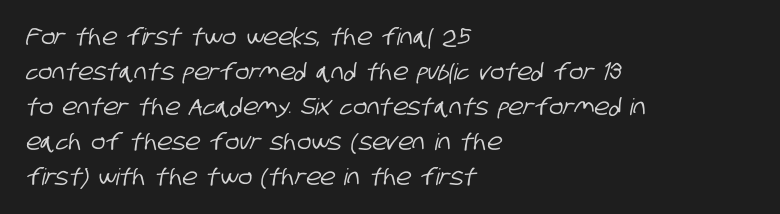
Line starts are locked; line ends wander. Summary of vertical rhythm: regular, with standard interline spacing. What stands out about the letter spacing? Nothing — it is the standard amount. Each row of text sits above clean, open space.
